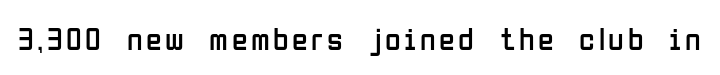
Q: Is the text bold? A: No.
Q: Is the text italic (slanted)? A: No, it is upright.
Q: Is the typeface a serif or a sans-serif typeface? A: Sans-serif.
Q: Is the text underlined? A: No.
Q: Width (condensed, normal, or wide)? A: Condensed.
Q: Stroke contrast? A: Low.
Q: x-height? A: Medium.
Q: Monospaced? A: No.
